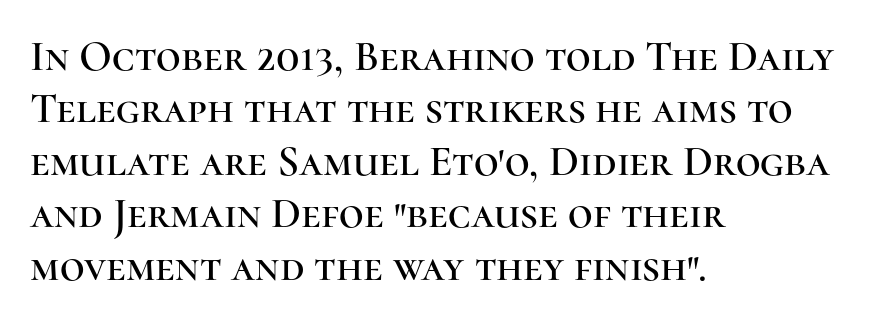
These lines stack with their left ends in a neat column. These lines were composed using upright roman letters. Proportional: the letters do not fall into vertical columns. Just letters on the line, the space beneath them empty. The tracking reads as untouched default to a designer's eye.
